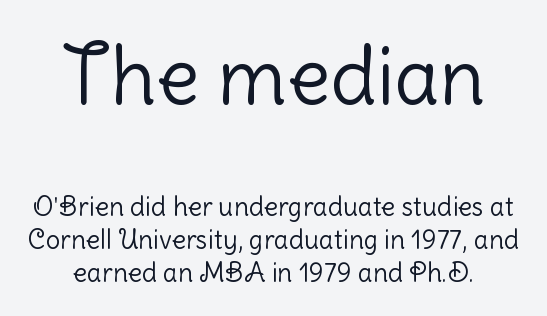
The cut favours lightness, reaching ordinary text weight at its darkest. Look at the tracking — it's just the regular setting, nothing added. Posture: straight, roman, zero tilt. The block sitting higher on the canvas is the one with enlarged characters. Whoever set this chose a conventional vertical rhythm.
